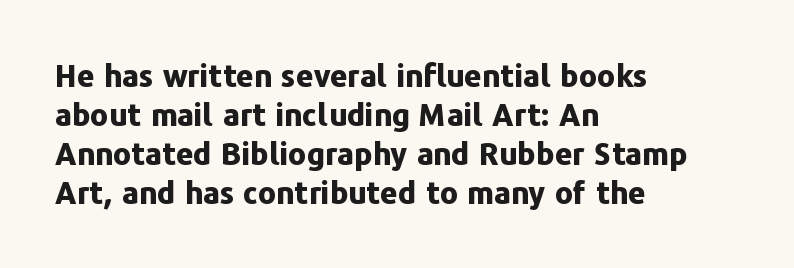
Quick note: interline space is typical. No feet cap the strokes, marking this as sans-serif type. The zone under the glyphs is completely vacant. I'd describe the lettering as bold — thick and assertive. Do the characters align in a grid? No, the font is proportional.
